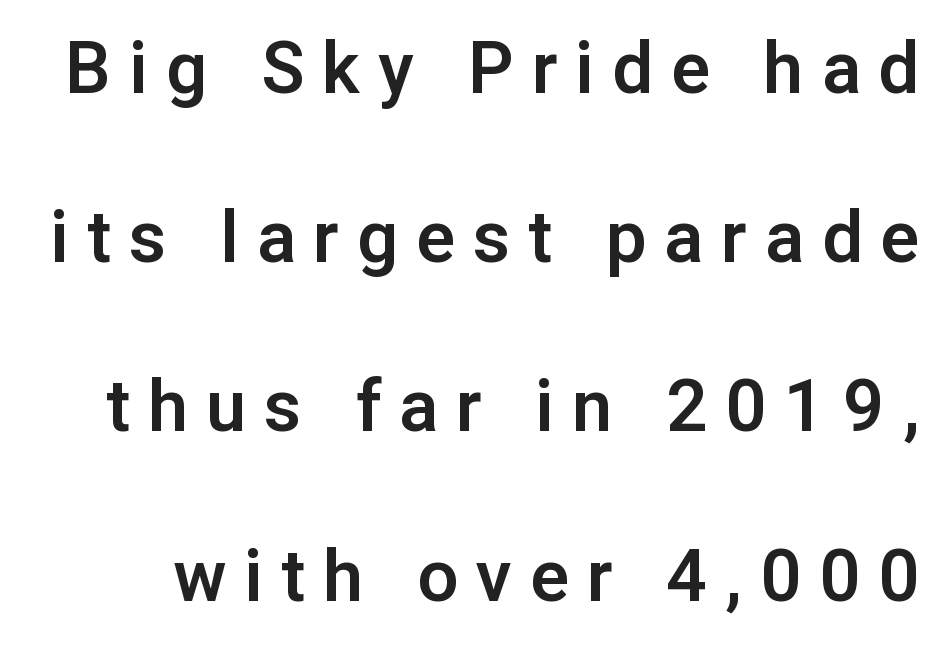
Each letter's strokes conclude bluntly, with no projecting serifs. Honestly, there is no underline to notice here at all. Rows of type keep a wide berth in the vertical direction. The letterforms stand isolated, each surrounded by extra space.
